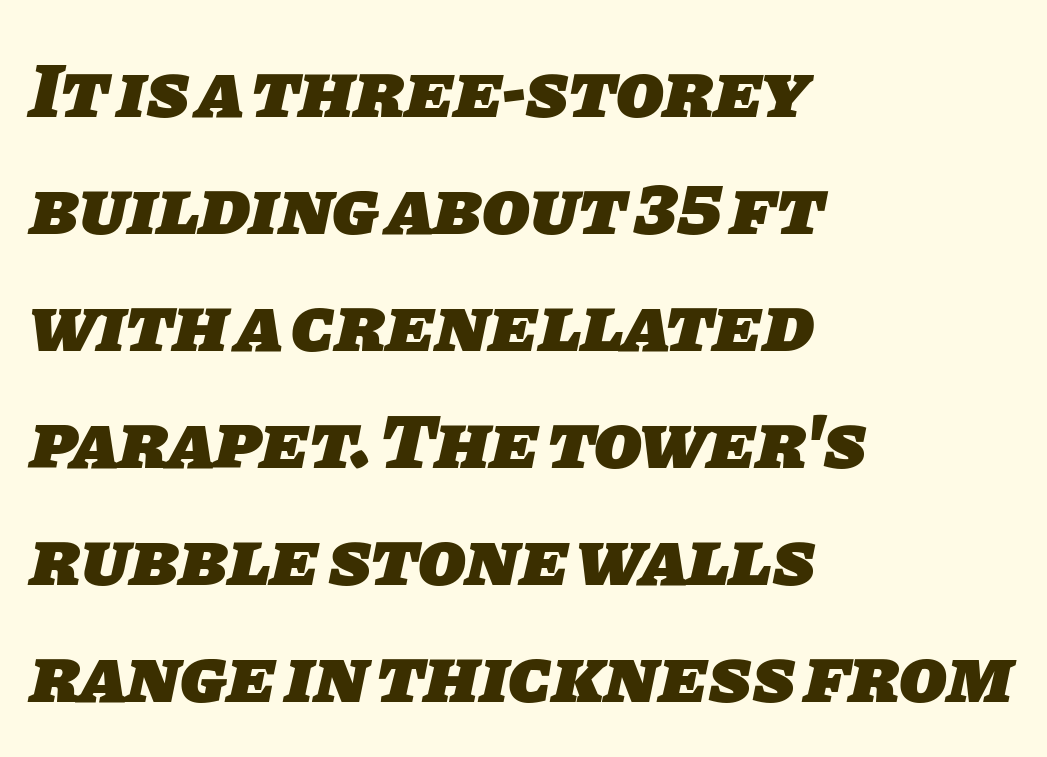
The image shows 78 px heavy type; set left-aligned, normal line spacing (1.5x), normal letter spacing, not underlined; low stroke contrast and a large x-height.
